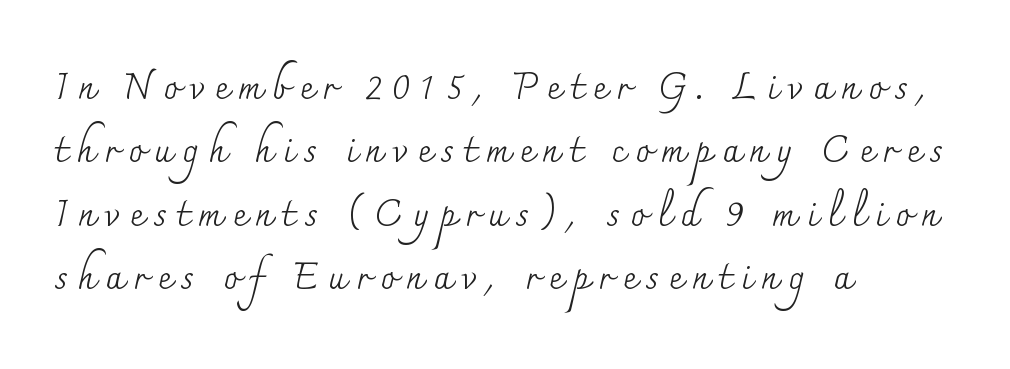
A clean baseline with only descenders dipping below it. The typeface chosen for these lines features serifs. Leftover space on each line is placed entirely after the last word. Looks like regular typesetting: each glyph gets only the width it needs. Weight: not bold — regular or lighter.
